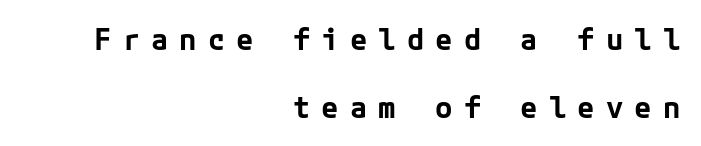
The image shows 29 px bold sans-serif type, upright; set right-aligned, loose line spacing (2.34x), unusually wide letter spacing (+0.38 em), not underlined; low stroke contrast and a medium x-height.
